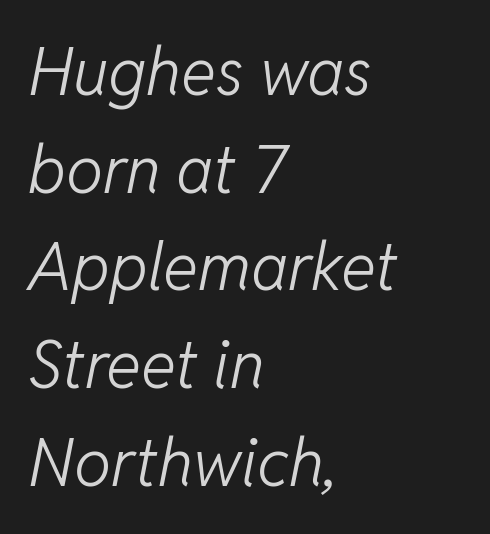
The image shows 66 px light type, italic (leaning right); set left-aligned, normal line spacing (1.48x), normal letter spacing, not underlined; low stroke contrast and a medium x-height.
